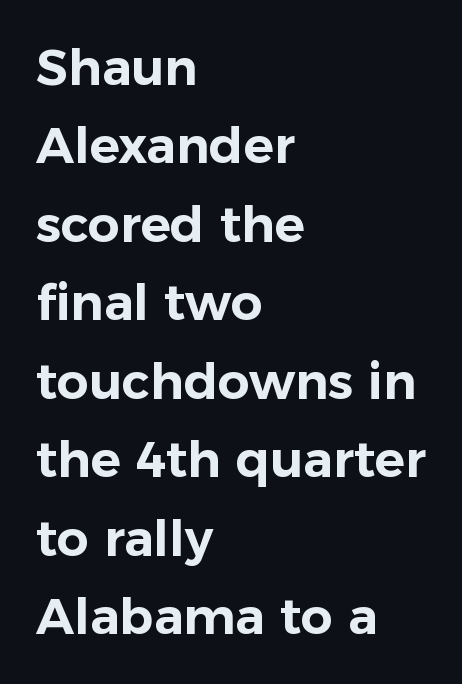
The image shows 50 px sans-serif type, upright; set left-aligned, normal line spacing (1.57x), normal letter spacing, not underlined; low stroke contrast and a medium x-height.
